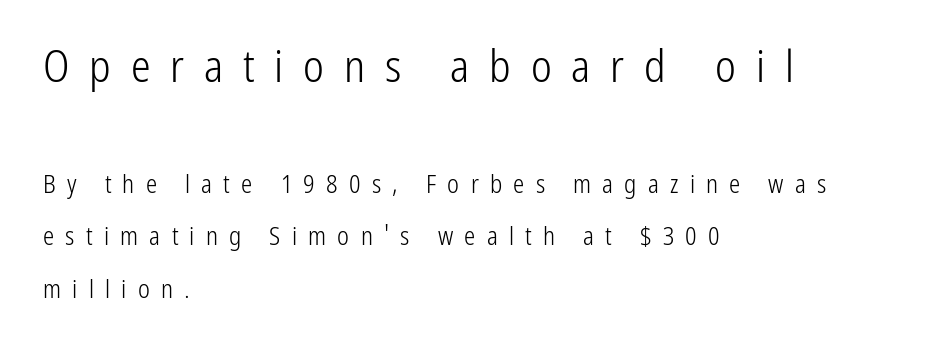
{"serif": "no", "italic": "no", "bold": "no", "weight": "light", "width": "condensed", "stroke_contrast": "low", "x_height": "medium", "monospaced": "no", "underline": "no", "align": "left", "line_spacing": "loose", "line_spacing_ratio": 2.1, "letter_spacing": "wide", "letter_spacing_em": 0.45, "larger_block": "first", "size_ratio": 1.76, "glyph_px": 44}
